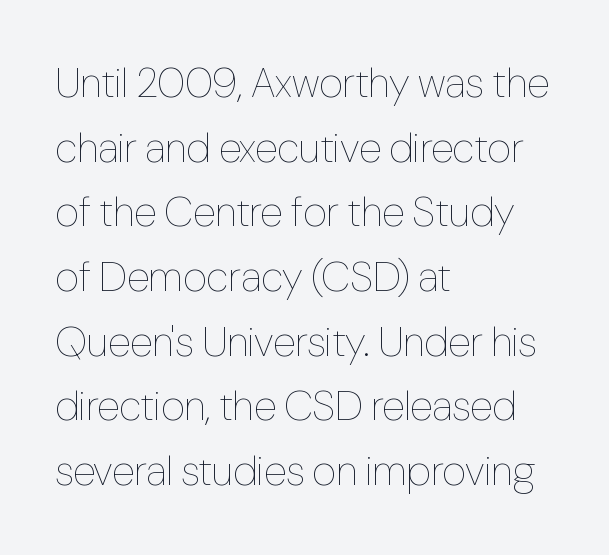
The face looks like a standard text weight, possibly lighter. Horizontal alignment here is leftward, the default for most running prose. The glyphs are unaccompanied by any horizontal stroke below them. This sample keeps an unexceptional amount of space between lines. Proportional: the letters do not fall into vertical columns. Unlike italic type, these characters show no tilt at all.
